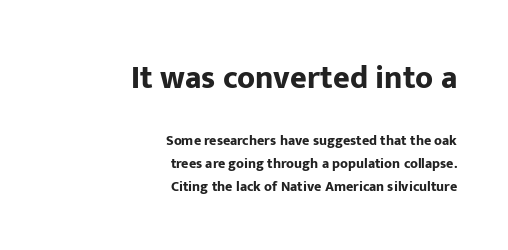
The image shows 32 px bold sans-serif type, upright; set right-aligned, normal line spacing (1.64x), normal letter spacing, not underlined; the first (top) block is 2.29x larger; low stroke contrast and a medium x-height.
